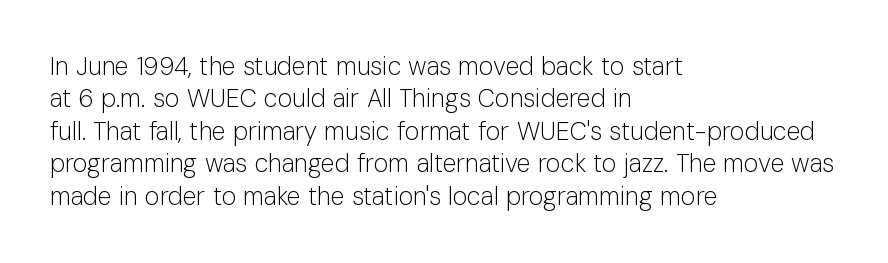
Q: Is the text bold? A: No.
Q: Is the text italic (slanted)? A: No, it is upright.
Q: Is the text underlined? A: No.
Q: How is the paragraph aligned? A: Left-aligned.
Q: Is the spacing between letters normal or unusually wide? A: Normal.
Q: Is the spacing between lines tight, normal or loose? A: Normal.
